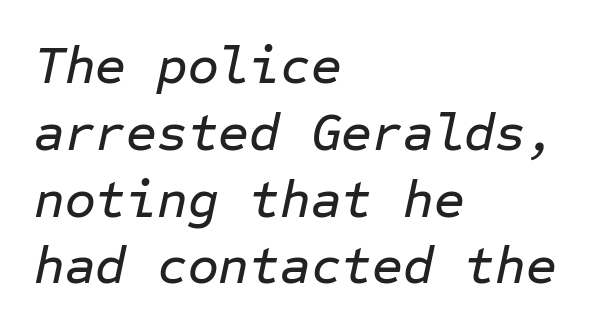
The image shows 53 px text type, italic (leaning right), monospaced; set left-aligned, normal line spacing (1.26x), normal letter spacing, not underlined; low stroke contrast and a medium x-height.
